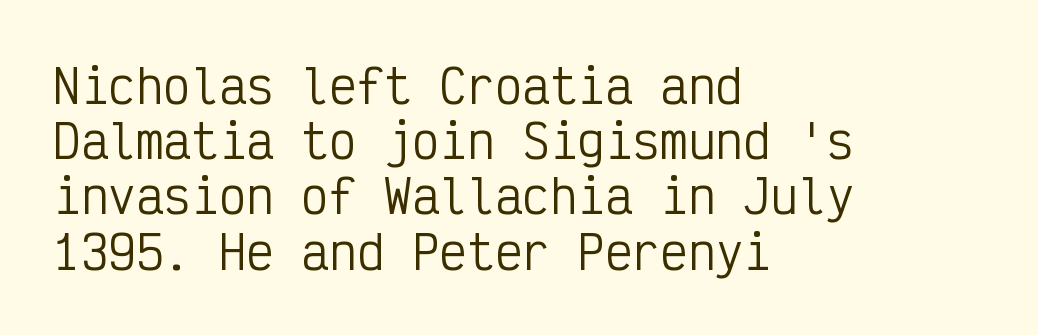
{"serif": "no", "italic": "no", "bold": "no", "weight": "regular", "width": "condensed", "stroke_contrast": "low", "x_height": "medium", "monospaced": "yes", "underline": "no", "align": "left", "line_spacing_ratio": 1.2, "letter_spacing": "normal", "letter_spacing_em": 0.0, "glyph_px": 46}
